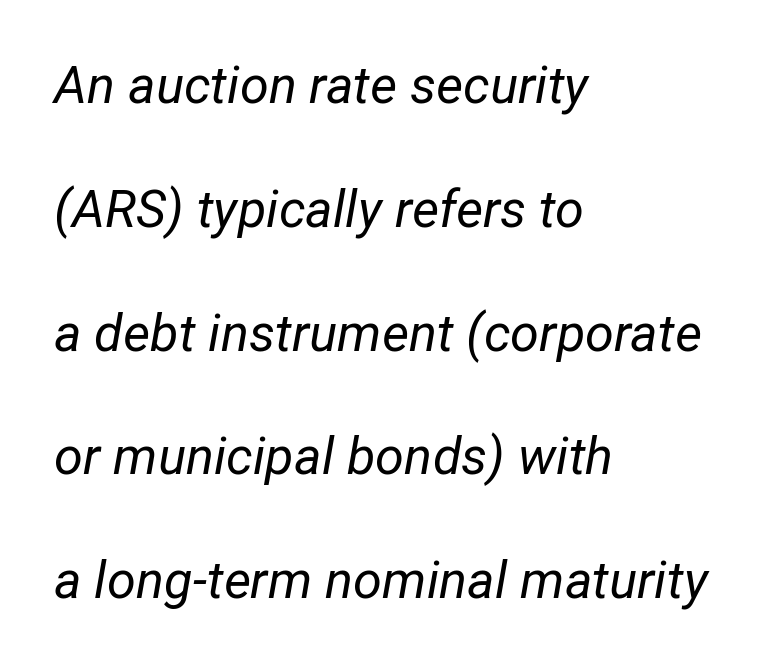
Underline: absent. Emphasis-style slanted type is in use. Does the leading feel generous? Absolutely, it's lavish. Compared with typical body copy, the letter spacing here is the same. This sample has the flowing, uneven cadence of proportional lettering. On a weight scale, this lands at 450 or below.
